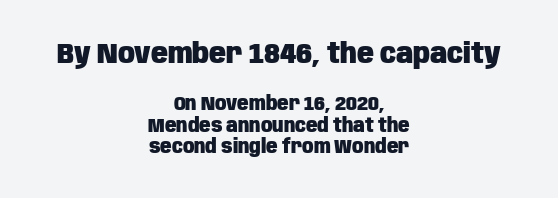
The image shows 28 px heavy, condensed sans-serif type, upright; set centered, tight line spacing (1.13x), normal letter spacing, not underlined; the first (top) block is 1.47x larger; low stroke contrast and a large x-height.
